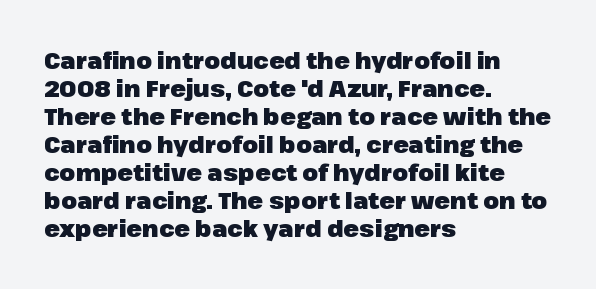
The image shows 23 px bold type, upright; set left-aligned, line spacing 1.22x, normal letter spacing, not underlined.
